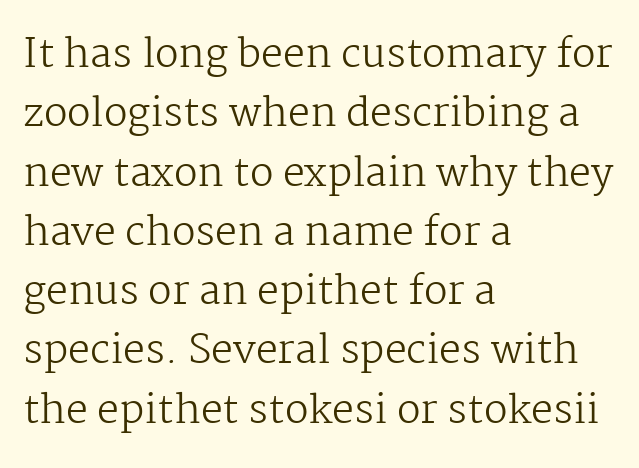
{"serif": "yes", "italic": "no", "bold": "no", "weight": "regular", "width": "normal", "stroke_contrast": "medium", "x_height": "medium", "monospaced": "no", "underline": "no", "align": "left", "line_spacing": "normal", "line_spacing_ratio": 1.52, "letter_spacing": "normal", "letter_spacing_em": 0.0, "glyph_px": 39}
